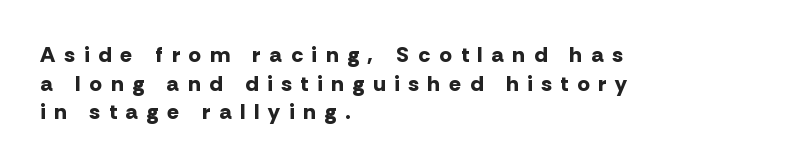
{"italic": "no", "bold": "yes", "underline": "no", "align": "left", "line_spacing": "normal", "line_spacing_ratio": 1.3, "letter_spacing": "wide", "letter_spacing_em": 0.42, "glyph_px": 22}
